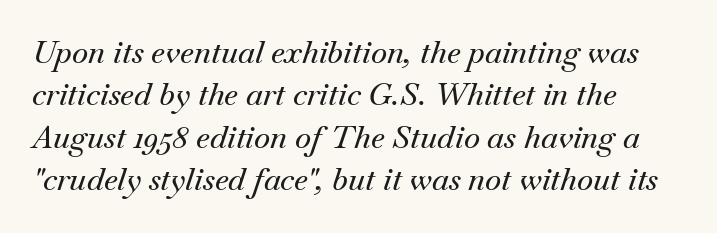
The image shows 31 px serif type, italic (leaning right); set left-aligned, normal line spacing (1.37x), normal letter spacing, not underlined; medium stroke contrast and a small x-height.
